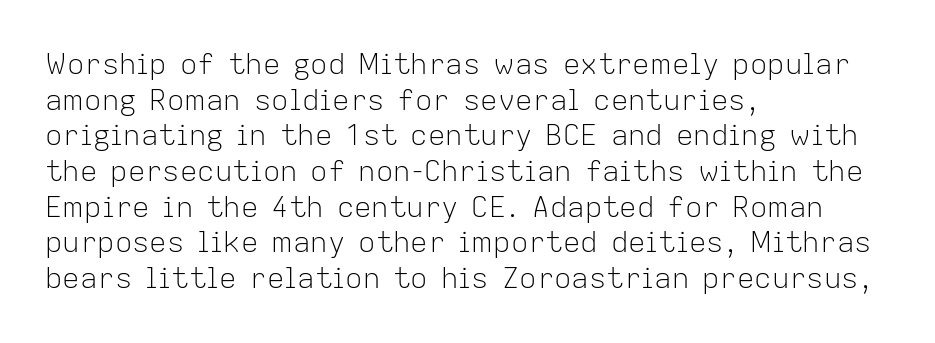
It's the straight-up-and-down kind of type. Lines of text with bare space underneath. Horizontal alignment here is leftward, the default for most running prose. Each letter keeps its own natural width here, so spacing adapts to shape. No feet cap the strokes, marking this as sans-serif type. The typesetting does not lean heavy: it is not bold.
